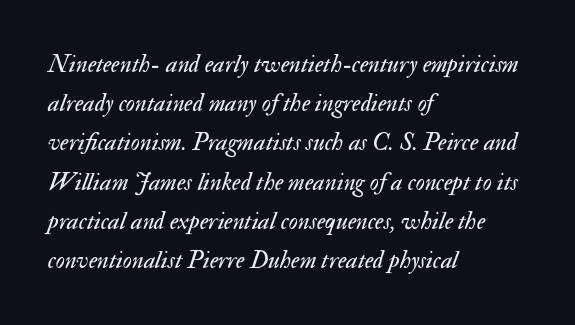
Q: Is the text bold? A: No.
Q: Is the text italic (slanted)? A: Yes, it leans right by about 17 degrees.
Q: Is the text underlined? A: No.
Q: How is the paragraph aligned? A: Left-aligned.
Q: Is the spacing between letters normal or unusually wide? A: Normal.
Q: Is the spacing between lines tight, normal or loose? A: Normal.
